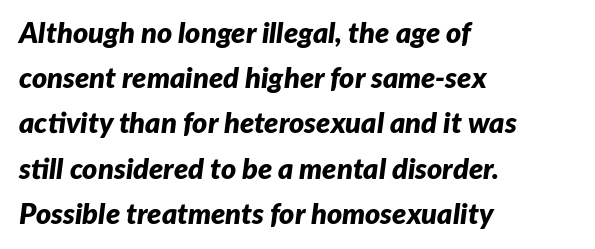
{"italic": "yes", "lean": "right", "slant_degrees": 7, "bold": "yes", "weight": "bold", "width": "normal", "stroke_contrast": "low", "x_height": "medium", "monospaced": "no", "underline": "no", "align": "left", "line_spacing": "normal", "line_spacing_ratio": 1.56, "letter_spacing": "normal", "letter_spacing_em": 0.0, "glyph_px": 29}
